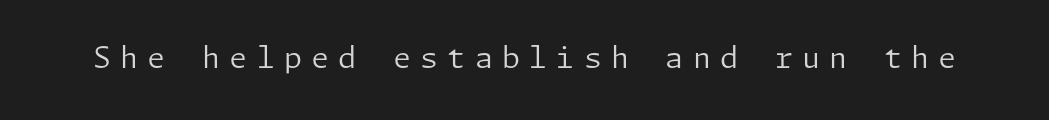
Q: Is the text bold? A: No.
Q: Is the text italic (slanted)? A: No, it is upright.
Q: Is the typeface a serif or a sans-serif typeface? A: Sans-serif.
Q: Is the text underlined? A: No.
Q: Is the spacing between letters normal or unusually wide? A: Unusually wide.
Q: Width (condensed, normal, or wide)? A: Normal.
Q: Stroke contrast? A: Low.
Q: x-height? A: Medium.
